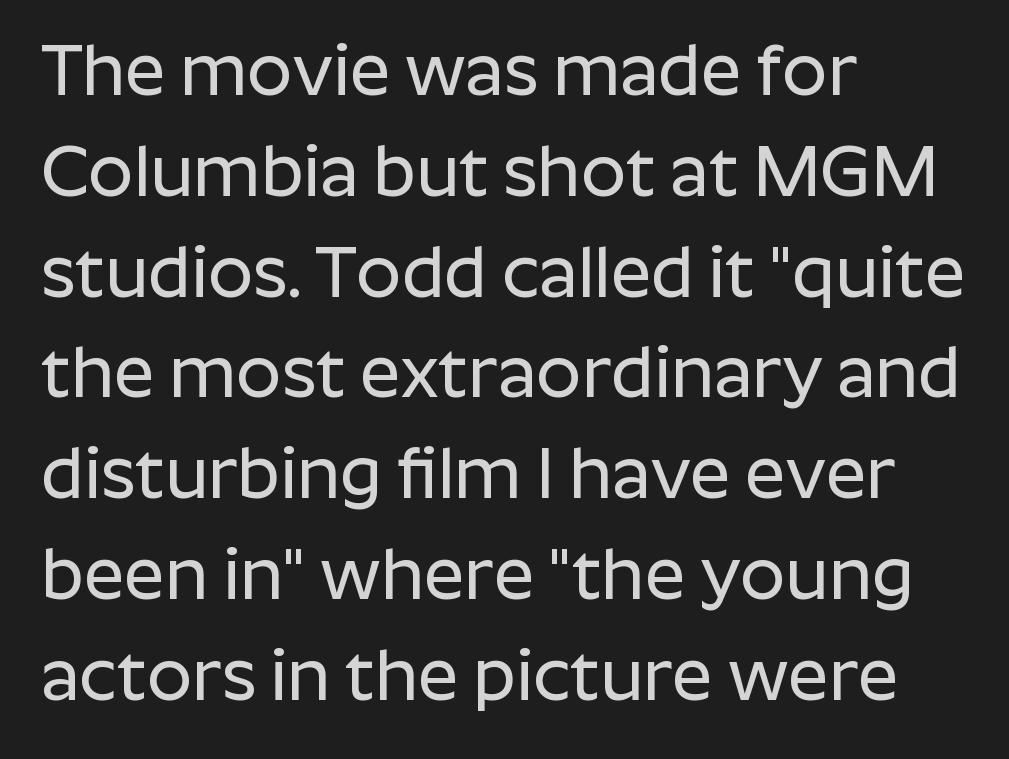
{"serif": "no", "italic": "no", "width": "normal", "stroke_contrast": "low", "x_height": "medium", "monospaced": "no", "underline": "no", "align": "left", "line_spacing": "normal", "line_spacing_ratio": 1.42, "letter_spacing": "normal", "letter_spacing_em": 0.0, "glyph_px": 71}
